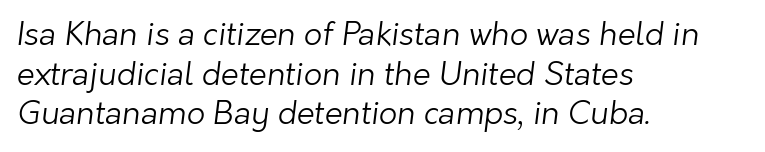
The image shows 32 px light sans-serif type; set left-aligned, line spacing 1.24x, normal letter spacing, not underlined; low stroke contrast and a medium x-height.
